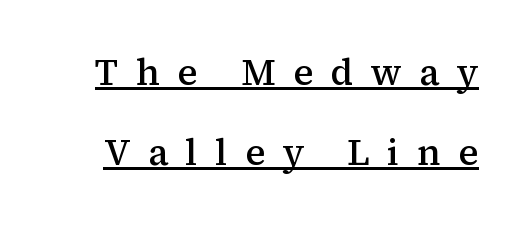
The face used here appears with an underline applied. These lines are rendered in a variable-pitch font. The vertical gap from one line to the next is large. Serifs: yes, visible at the terminals of the letterforms. This sample uses expanded letter spacing, leaving extra air between glyphs.
